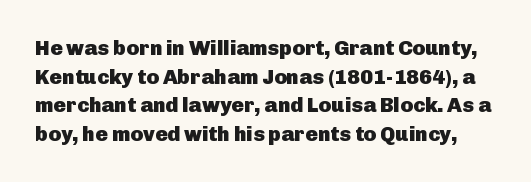
Every stem runs plumb, perpendicular to the baseline. The passage shown is not underscored anywhere. Spacing between characters is what you'd get straight out of the box. The rows are spaced the way most documents space them. The typesetting leans heavy: a genuine bold.
